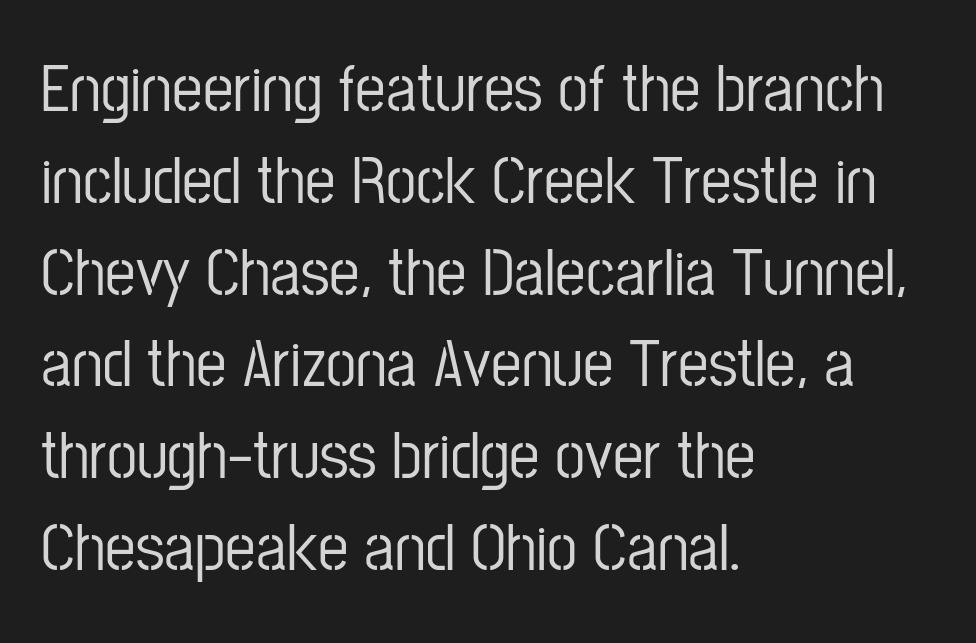
Q: Is the text italic (slanted)? A: No, it is upright.
Q: Is the typeface a serif or a sans-serif typeface? A: Sans-serif.
Q: Is the text underlined? A: No.
Q: How is the paragraph aligned? A: Left-aligned.
Q: Is the spacing between letters normal or unusually wide? A: Normal.
Q: Is the spacing between lines tight, normal or loose? A: Normal.
Q: Width (condensed, normal, or wide)? A: Condensed.
Q: Stroke contrast? A: Low.
Q: x-height? A: Medium.
Q: Monospaced? A: No.
